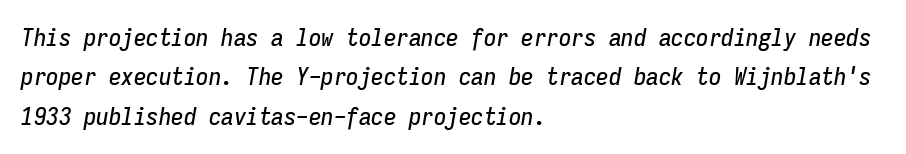
Q: Is the text italic (slanted)? A: Yes, it leans right by about 9 degrees.
Q: Is the text underlined? A: No.
Q: How is the paragraph aligned? A: Left-aligned.
Q: Is the spacing between letters normal or unusually wide? A: Normal.
Q: Is the spacing between lines tight, normal or loose? A: Normal.
